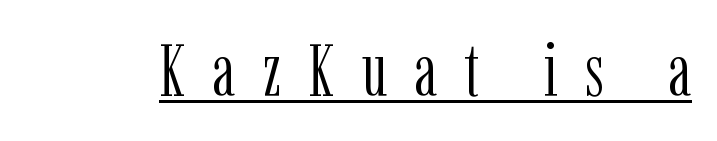
{"serif": "yes", "italic": "no", "bold": "no", "weight": "light", "width": "condensed", "stroke_contrast": "low", "x_height": "medium", "monospaced": "no", "underline": "yes", "letter_spacing": "wide", "letter_spacing_em": 0.37, "glyph_px": 73}
